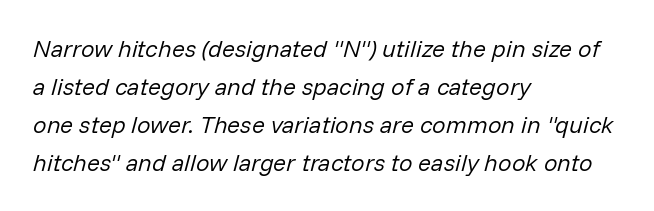
The image shows 24 px text type, italic (leaning right); set left-aligned, normal line spacing (1.59x), normal letter spacing, not underlined.
